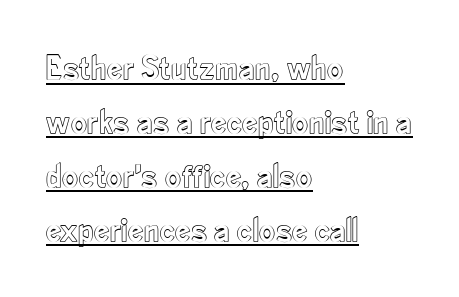
Q: Is the text italic (slanted)? A: No, it is upright.
Q: Is the text underlined? A: Yes.
Q: How is the paragraph aligned? A: Left-aligned.
Q: Is the spacing between letters normal or unusually wide? A: Normal.
Q: Is the spacing between lines tight, normal or loose? A: Normal.
Q: Width (condensed, normal, or wide)? A: Condensed.
Q: x-height? A: Small.
Q: Monospaced? A: No.
